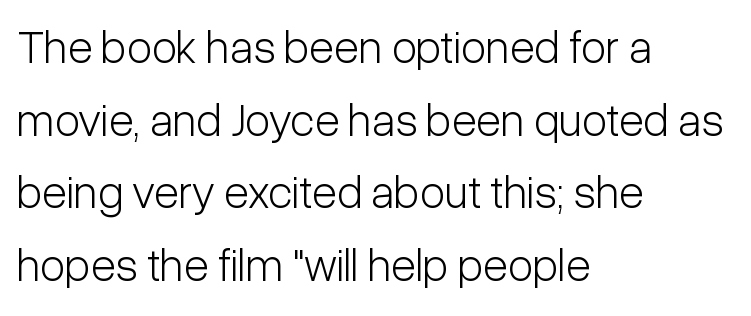
The image shows 46 px light, condensed sans-serif type, upright; set left-aligned, normal line spacing (1.58x), normal letter spacing, not underlined; low stroke contrast and a medium x-height.
